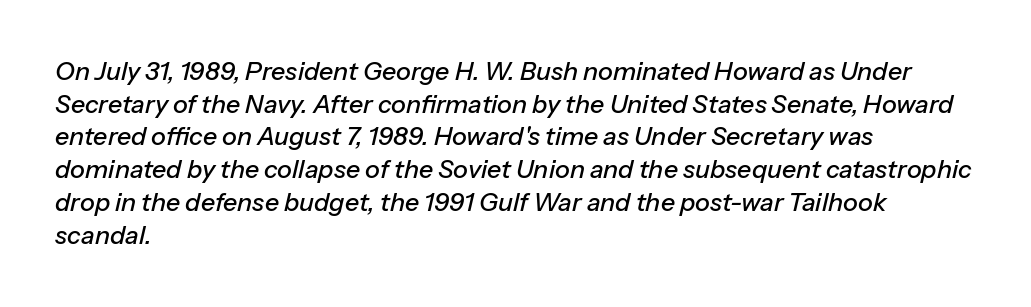
{"italic": "yes", "lean": "right", "slant_degrees": 13, "underline": "no", "align": "left", "line_spacing": "normal", "line_spacing_ratio": 1.31, "letter_spacing": "normal", "letter_spacing_em": 0.0, "glyph_px": 25}
